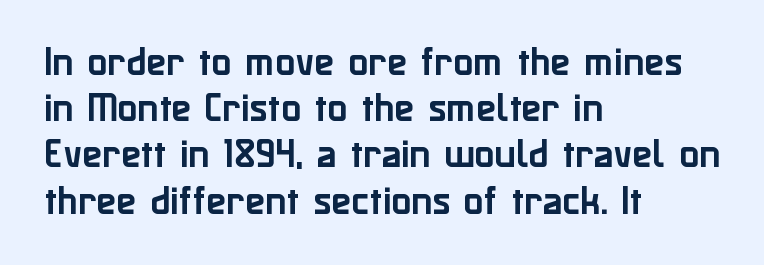
{"serif": "no", "italic": "no", "width": "normal", "stroke_contrast": "low", "x_height": "medium", "monospaced": "no", "underline": "no", "align": "left", "line_spacing": "normal", "line_spacing_ratio": 1.4, "letter_spacing": "normal", "letter_spacing_em": 0.0, "glyph_px": 33}
